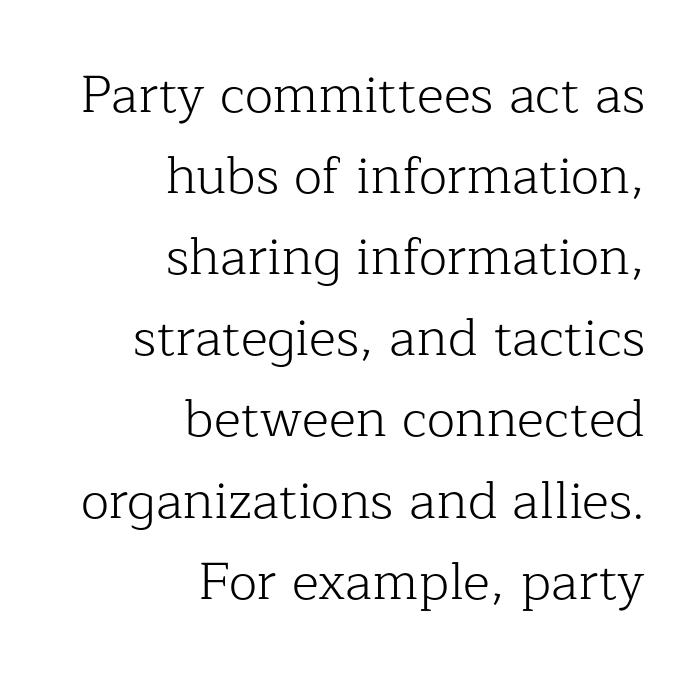
Varying glyph widths throughout — classic text-font behaviour. The rendering uses a moderate line-height, typical for paragraphs. Horizontal alignment here is rightward, an uncommon choice for prose. The rendering keeps characters at their native spacing. Glance below the letters and you will spot only blank space.
